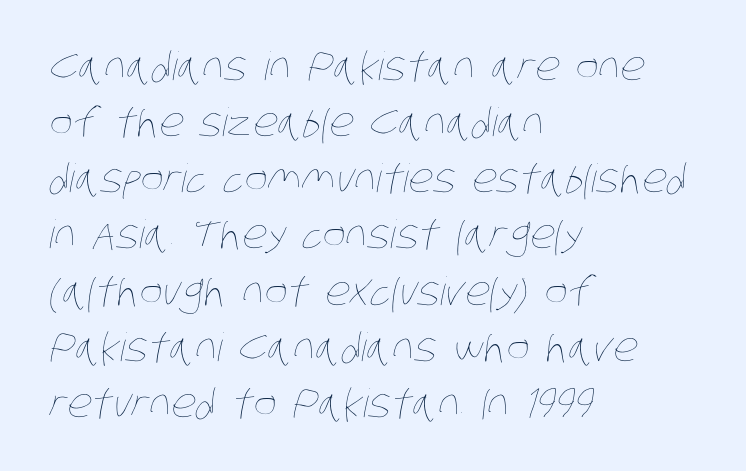
Alignment: flush left. Underline: absent. Note the varied advance widths — an 'i' is clearly narrower than an 'm'. The passage shown is not bold in any degree.
